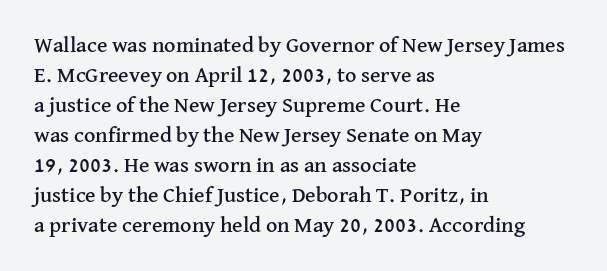
Decoration check: the copy has no underline. A roman cut, with each character standing at attention. The line-height multiplier appears to be the usual default. In CSS terms this would be text-align: left. Words appear dense and cohesive because spacing is normal.
